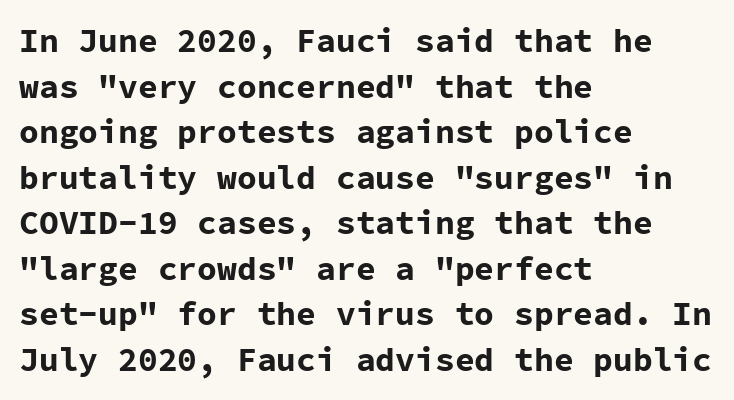
{"serif": "no", "italic": "no", "bold": "yes", "weight": "bold", "width": "normal", "stroke_contrast": "low", "x_height": "medium", "monospaced": "yes", "underline": "no", "align": "left", "line_spacing": "normal", "line_spacing_ratio": 1.38, "letter_spacing": "normal", "letter_spacing_em": 0.0, "glyph_px": 33}
